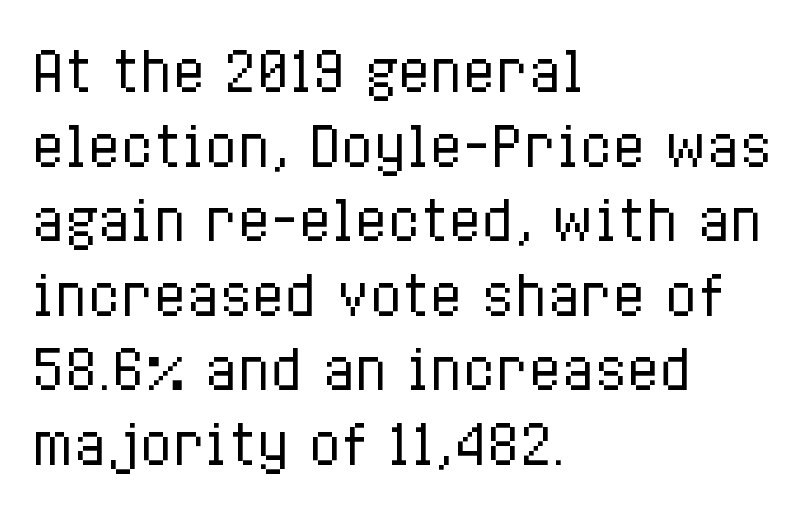
Q: Is the text bold? A: No.
Q: Is the text italic (slanted)? A: No, it is upright.
Q: Is the text underlined? A: No.
Q: How is the paragraph aligned? A: Left-aligned.
Q: Is the spacing between letters normal or unusually wide? A: Normal.
Q: Is the spacing between lines tight, normal or loose? A: Normal.
Q: Width (condensed, normal, or wide)? A: Condensed.
Q: Stroke contrast? A: Low.
Q: x-height? A: Medium.
Q: Monospaced? A: No.
